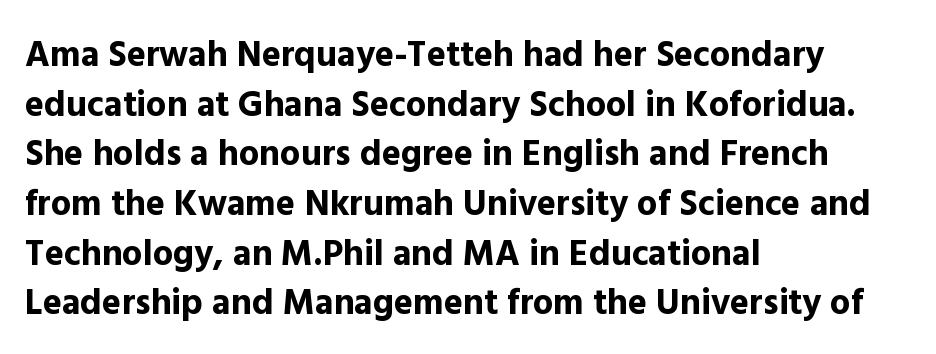
The passage shown has conventional tracking throughout. The rendering uses natural spacing where letterforms have individual widths. Stroke terminals: plain, sans-serif. The rag falls on the right side of this text block. The rendering uses a bold face; every stroke is thick and dark.
